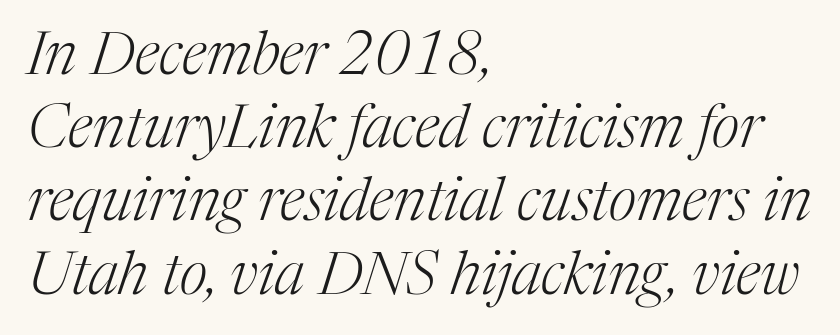
{"serif": "yes", "italic": "yes", "lean": "right", "slant_degrees": 17, "bold": "no", "weight": "light", "width": "normal", "stroke_contrast": "medium", "x_height": "medium", "monospaced": "no", "underline": "no", "align": "left", "line_spacing_ratio": 1.22, "letter_spacing": "normal", "letter_spacing_em": 0.0, "glyph_px": 60}
